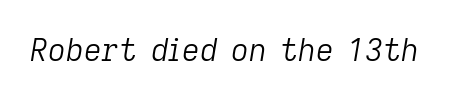
Q: Is the text bold? A: No.
Q: Is the text italic (slanted)? A: Yes, it leans right by about 9 degrees.
Q: Is the text underlined? A: No.
Q: Is the spacing between letters normal or unusually wide? A: Normal.
Q: Width (condensed, normal, or wide)? A: Normal.
Q: Stroke contrast? A: Low.
Q: x-height? A: Medium.
Q: Monospaced? A: No.
